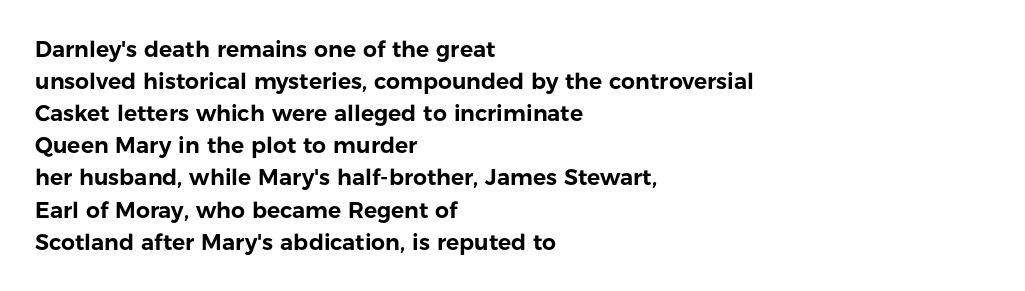
The image shows 22 px text type, upright; set left-aligned, normal line spacing (1.46x), normal letter spacing, not underlined.
